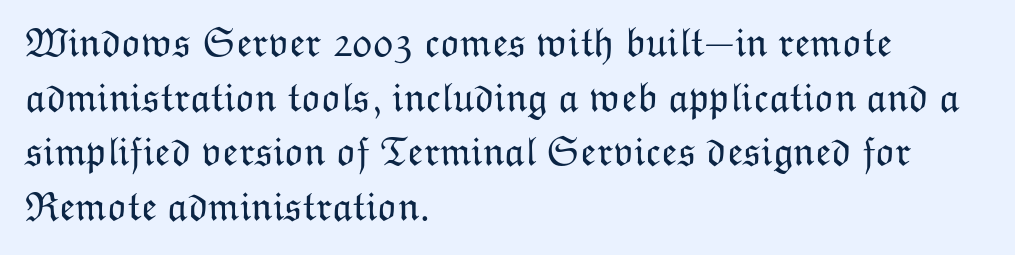
{"italic": "no", "bold": "no", "weight": "light", "width": "normal", "stroke_contrast": "low", "x_height": "medium", "monospaced": "no", "underline": "no", "align": "left", "line_spacing": "normal", "line_spacing_ratio": 1.33, "letter_spacing": "normal", "letter_spacing_em": 0.0, "glyph_px": 41}
